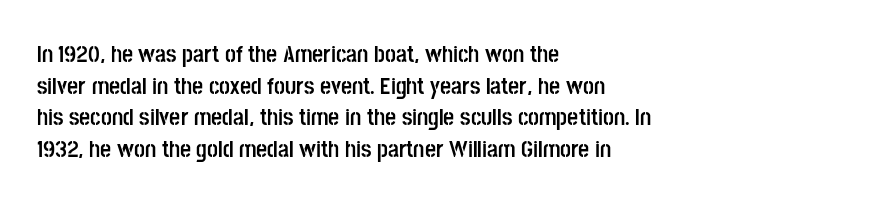
Q: Is the text bold? A: Yes.
Q: Is the text italic (slanted)? A: No, it is upright.
Q: Is the text underlined? A: No.
Q: How is the paragraph aligned? A: Left-aligned.
Q: Is the spacing between letters normal or unusually wide? A: Normal.
Q: Is the spacing between lines tight, normal or loose? A: Normal.
